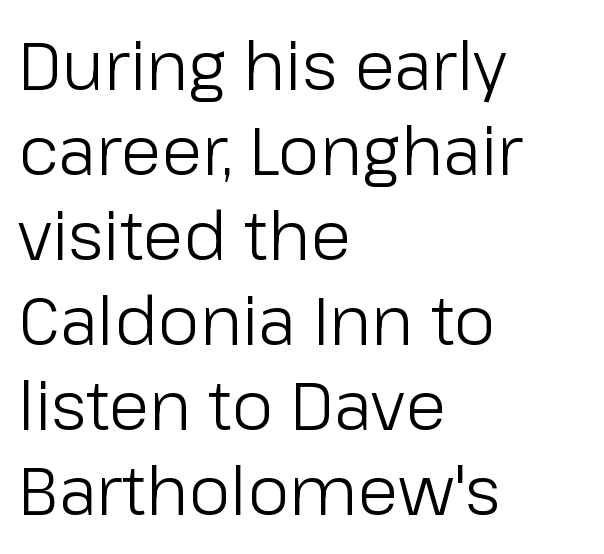
Q: Is the text bold? A: No.
Q: Is the text italic (slanted)? A: No, it is upright.
Q: Is the typeface a serif or a sans-serif typeface? A: Sans-serif.
Q: Is the text underlined? A: No.
Q: How is the paragraph aligned? A: Left-aligned.
Q: Is the spacing between letters normal or unusually wide? A: Normal.
Q: Is the spacing between lines tight, normal or loose? A: Normal.
Q: Width (condensed, normal, or wide)? A: Normal.
Q: Stroke contrast? A: Low.
Q: x-height? A: Medium.
Q: Monospaced? A: No.
